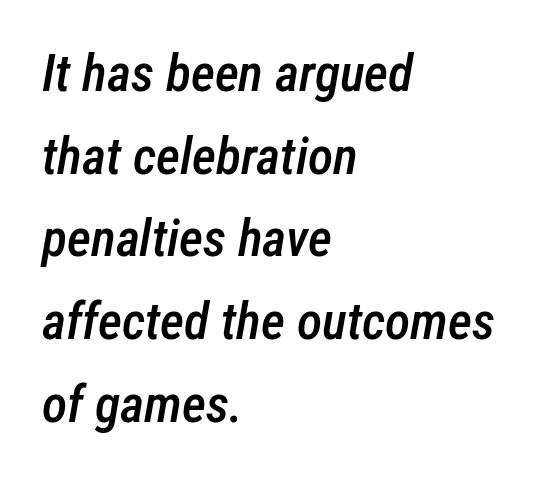
{"italic": "yes", "lean": "right", "slant_degrees": 12, "bold": "semi", "weight": "semibold", "width": "condensed", "stroke_contrast": "low", "x_height": "medium", "monospaced": "no", "underline": "no", "align": "left", "line_spacing": "normal", "line_spacing_ratio": 1.59, "letter_spacing": "normal", "letter_spacing_em": 0.0, "glyph_px": 52}
